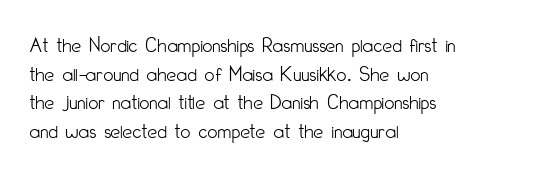
Check the space under the baseline: it is left empty. Characters follow at the spacing the type designer built in. These glyphs show unthickened strokes, regular width or finer. This is the regular roman posture of the typeface. A typesetter would call this leading conventional body-copy spacing. The compositor pushed each line to the left boundary.
